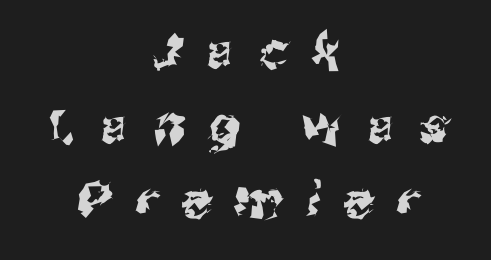
The rendering inserts visible extra space after every character. Note: no serifs on the glyphs. The lines sit at an ordinary, default distance from one another. Character widths vary here, with narrow letters taking less room than wide ones. A clean baseline with only descenders dipping below it.
